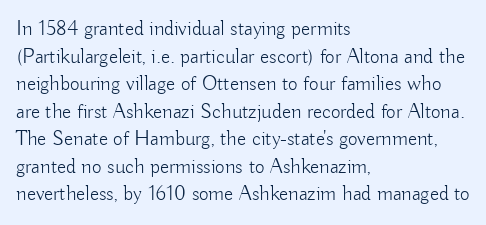
The image shows 21 px text type, upright; set left-aligned, normal line spacing (1.31x), normal letter spacing, not underlined.
